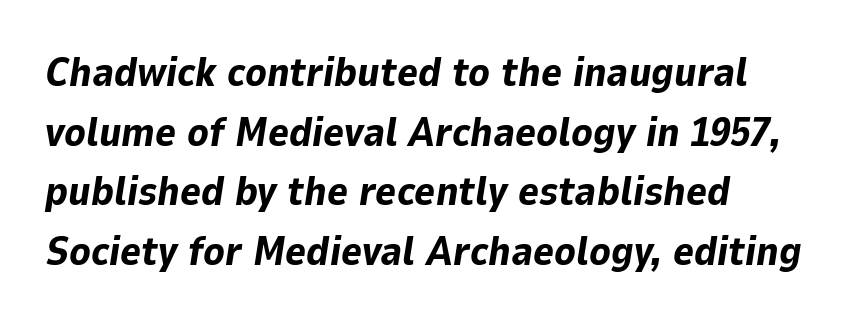
Q: Is the text bold? A: Yes.
Q: Is the text italic (slanted)? A: Yes, it leans right by about 9 degrees.
Q: Is the text underlined? A: No.
Q: How is the paragraph aligned? A: Left-aligned.
Q: Is the spacing between letters normal or unusually wide? A: Normal.
Q: Is the spacing between lines tight, normal or loose? A: Normal.
Q: Width (condensed, normal, or wide)? A: Normal.
Q: Stroke contrast? A: Low.
Q: x-height? A: Medium.
Q: Monospaced? A: No.
